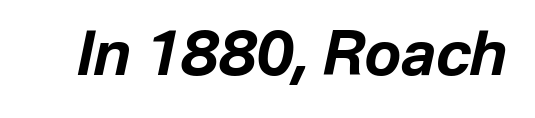
The image shows 61 px bold type, italic (leaning right); set normal letter spacing, not underlined; low stroke contrast and a medium x-height.
